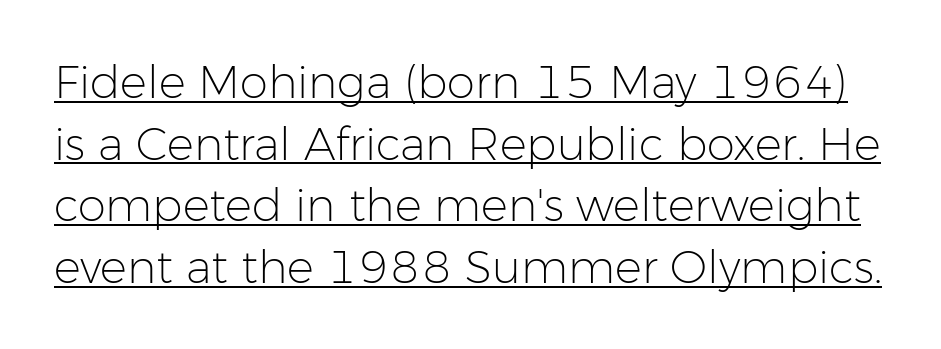
Q: Is the text bold? A: No.
Q: Is the text italic (slanted)? A: No, it is upright.
Q: Is the typeface a serif or a sans-serif typeface? A: Sans-serif.
Q: Is the text underlined? A: Yes.
Q: Is the spacing between letters normal or unusually wide? A: Normal.
Q: Is the spacing between lines tight, normal or loose? A: Normal.
Q: Width (condensed, normal, or wide)? A: Normal.
Q: Stroke contrast? A: Low.
Q: x-height? A: Medium.
Q: Monospaced? A: No.
